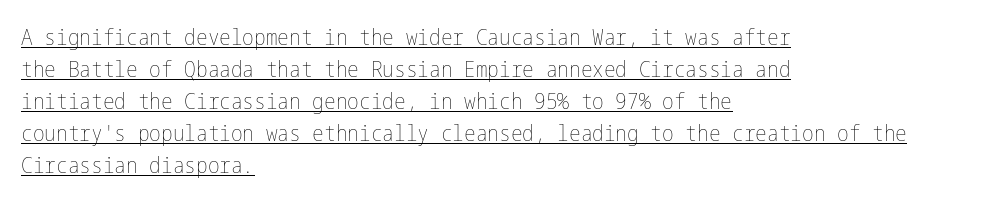
Regarding leading, the lines here are spaced in the standard way. Inter-character spacing is left at the font's built-in metrics. The rendered words wear a rule along their underside. Weight: not bold — regular or lighter.
